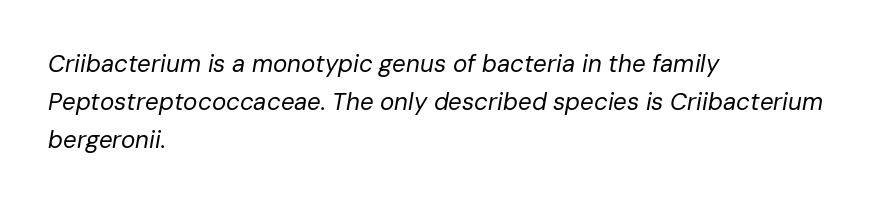
The face used here is rendered with its standard letterfit. Short and long lines alike share a common starting point at left. A typesetter would mark this as italic. The face looks like a standard text weight, possibly lighter. Underlining? Definitely not there. Interline gaps are of average width in this sample.
